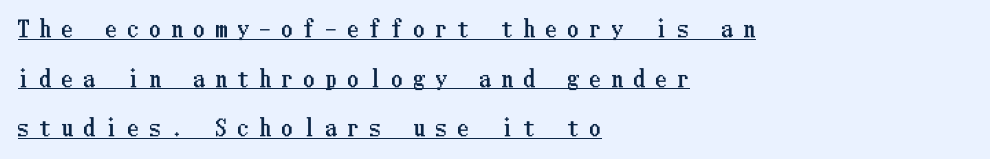
{"italic": "no", "underline": "yes", "align": "left", "line_spacing": "loose", "line_spacing_ratio": 2.26, "letter_spacing": "wide", "letter_spacing_em": 0.5, "glyph_px": 22}
